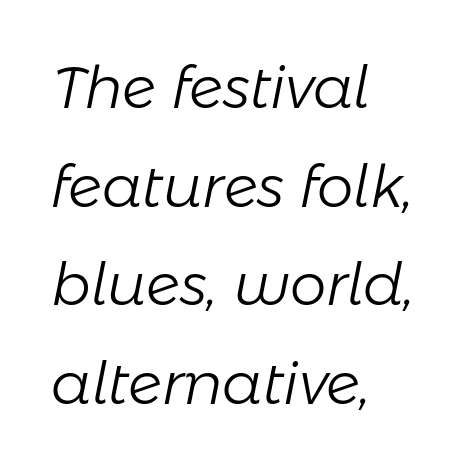
You could not count columns in this text — the font is proportionally spaced. Each new line begins a customary step beneath the previous one. Emphasis-style slanted type is in use. A typesetter would call this zero additional tracking. Decoration check: the copy has no underline. Leftover space on each line is placed entirely after the last word.
